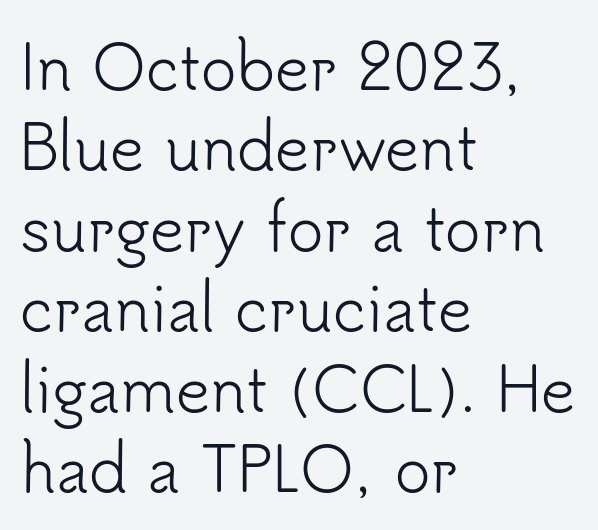
Q: Is the text bold? A: No.
Q: Is the text italic (slanted)? A: No, it is upright.
Q: Is the typeface a serif or a sans-serif typeface? A: Sans-serif.
Q: Is the text underlined? A: No.
Q: How is the paragraph aligned? A: Left-aligned.
Q: Is the spacing between letters normal or unusually wide? A: Normal.
Q: Is the spacing between lines tight, normal or loose? A: Normal.
Q: Width (condensed, normal, or wide)? A: Normal.
Q: Stroke contrast? A: Low.
Q: x-height? A: Small.
Q: Monospaced? A: No.
